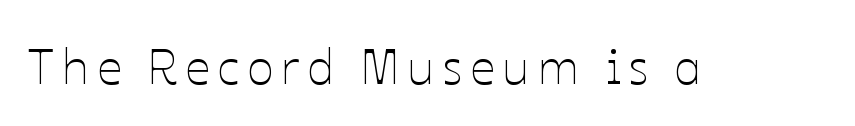
Weight: in the light-to-regular range. Ascenders rise straight up at ninety degrees. The area under the type is left untouched. Think of a printed novel: that variable character pitch is what you see here.
